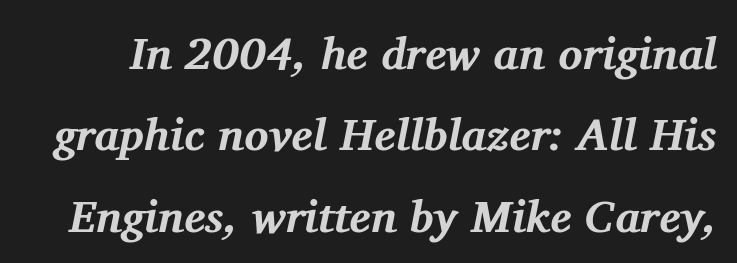
Q: Is the text bold? A: Yes.
Q: Is the text italic (slanted)? A: Yes, it leans right by about 11 degrees.
Q: Is the typeface a serif or a sans-serif typeface? A: Serif.
Q: Is the text underlined? A: No.
Q: Is the spacing between letters normal or unusually wide? A: Normal.
Q: Width (condensed, normal, or wide)? A: Normal.
Q: Stroke contrast? A: Medium.
Q: x-height? A: Medium.
Q: Monospaced? A: No.
